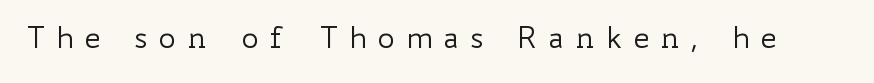
Q: Is the text bold? A: No.
Q: Is the text italic (slanted)? A: No, it is upright.
Q: Is the text underlined? A: No.
Q: Is the spacing between letters normal or unusually wide? A: Unusually wide.
Q: Width (condensed, normal, or wide)? A: Wide.
Q: Stroke contrast? A: Low.
Q: x-height? A: Small.
Q: Monospaced? A: No.
